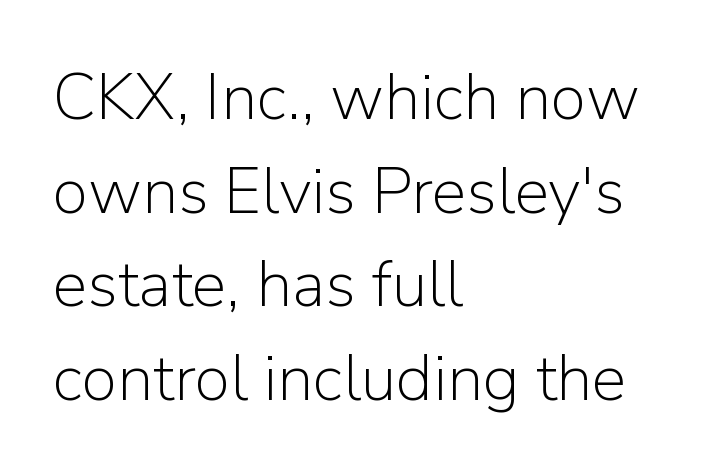
Weight: regular or lighter. The block of text has a typical density, with ordinary space between rows. Nobody touched the tracking dial on this one. A classic flush-left, rag-right setting is used for this passage. The passage shown is typed in a proportional face where columns would drift.
